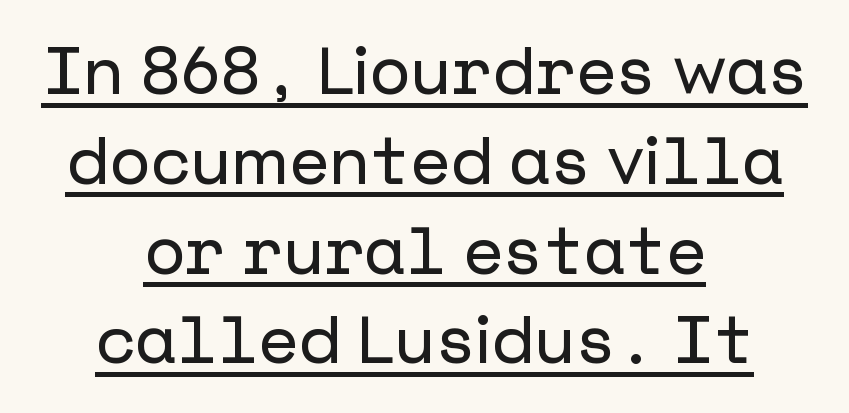
Q: Is the text italic (slanted)? A: No, it is upright.
Q: Is the typeface a serif or a sans-serif typeface? A: Sans-serif.
Q: Is the text underlined? A: Yes.
Q: How is the paragraph aligned? A: Centered.
Q: Is the spacing between letters normal or unusually wide? A: Normal.
Q: Is the spacing between lines tight, normal or loose? A: Normal.
Q: Width (condensed, normal, or wide)? A: Normal.
Q: Stroke contrast? A: Low.
Q: x-height? A: Medium.
